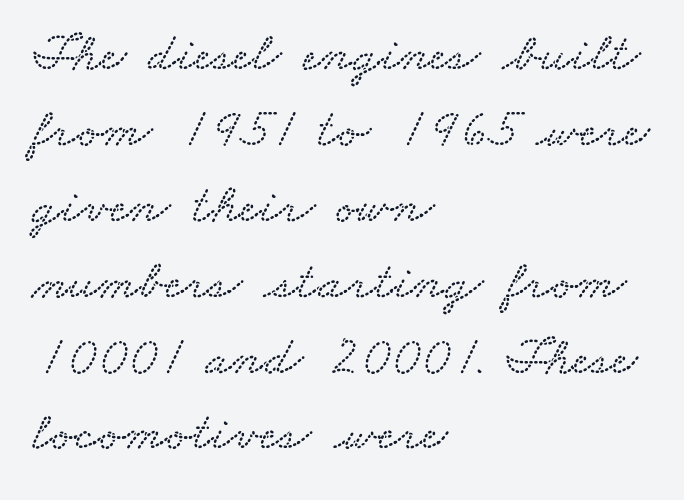
Descenders hang freely into open space. The line texture is even and compact thanks to regular tracking. Think of a printed novel: that variable character pitch is what you see here. These lines sit exactly where default settings would place them. Horizontally, the lines are justified to the leading edge only.
